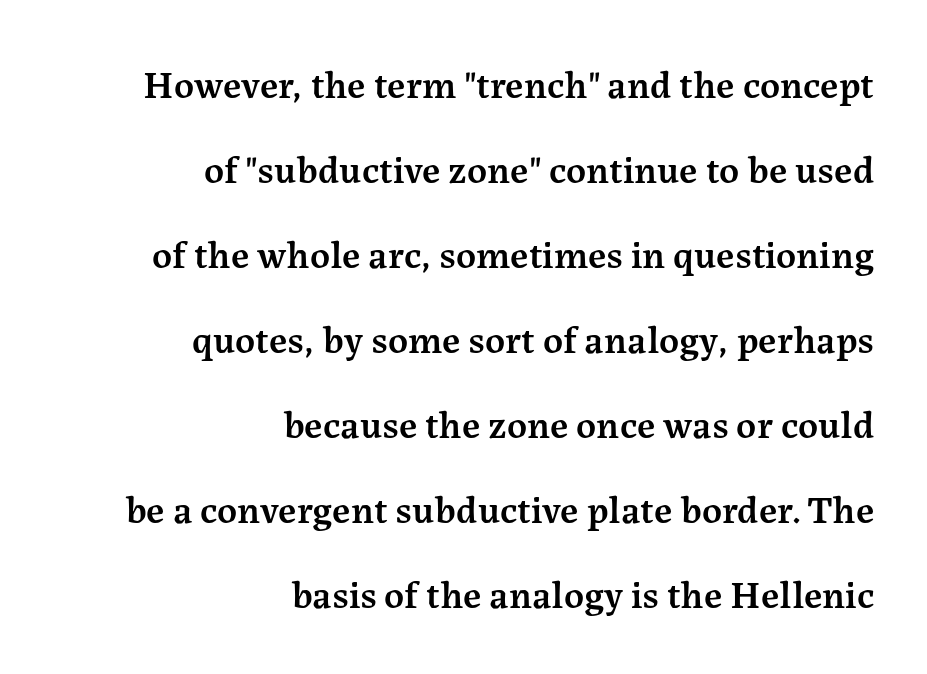
{"serif": "yes", "italic": "no", "bold": "semi", "weight": "semibold", "width": "normal", "stroke_contrast": "medium", "x_height": "medium", "monospaced": "no", "underline": "no", "align": "right", "line_spacing": "loose", "line_spacing_ratio": 2.18, "letter_spacing": "normal", "letter_spacing_em": 0.0, "glyph_px": 39}
